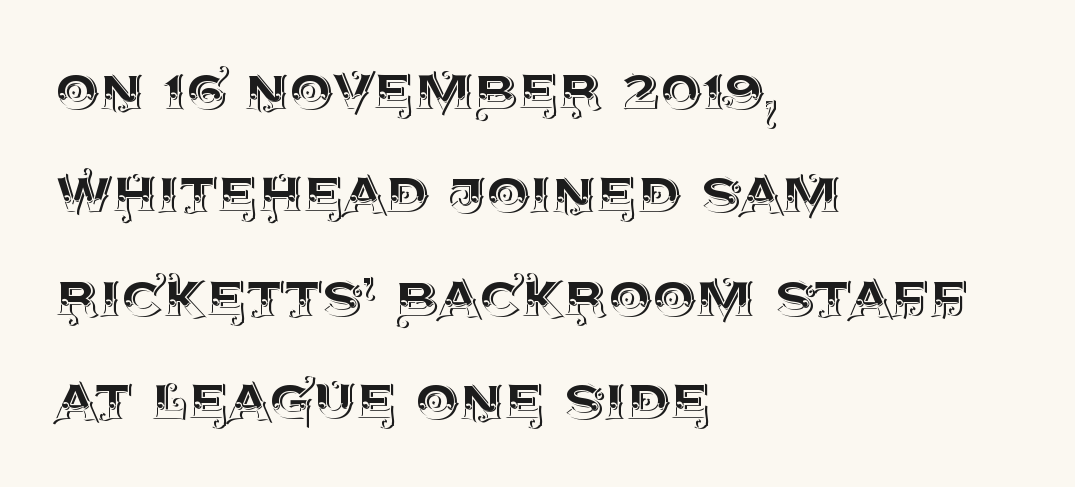
The letters advance in unequal steps, a hallmark of proportional type. Nothing unusual about the tracking: characters are spaced as the font intends. Vertically, the passage feels balanced, rows spaced as you'd expect. Layout note: lines flush left.
